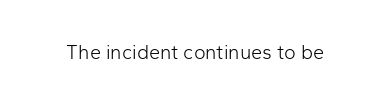
Q: Is the text bold? A: No.
Q: Is the text italic (slanted)? A: No, it is upright.
Q: Is the text underlined? A: No.
Q: Is the spacing between letters normal or unusually wide? A: Normal.
